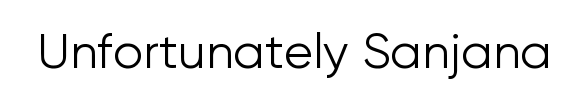
Q: Is the text bold? A: No.
Q: Is the text italic (slanted)? A: No, it is upright.
Q: Is the typeface a serif or a sans-serif typeface? A: Sans-serif.
Q: Is the text underlined? A: No.
Q: Is the spacing between letters normal or unusually wide? A: Normal.
Q: Width (condensed, normal, or wide)? A: Normal.
Q: Stroke contrast? A: Low.
Q: x-height? A: Medium.
Q: Monospaced? A: No.
